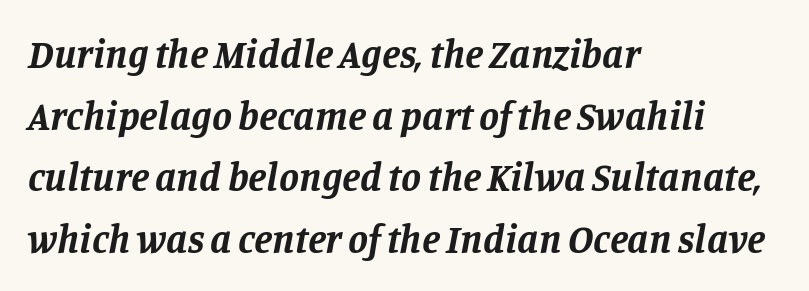
Does the lettering tilt? It does — this is italic. Students, observe: this is what conventionally led text looks like. Layout note: lines flush left. Observe the serifs anchoring each vertical stroke in this sample.
